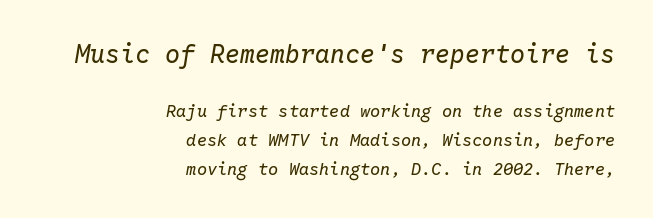
The image shows 25 px text type, italic (leaning right); set right-aligned, normal line spacing (1.69x), normal letter spacing, not underlined; the first (top) block is 1.47x larger.
